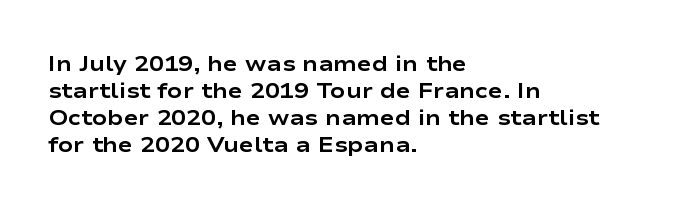
Q: Is the text bold? A: Yes.
Q: Is the text italic (slanted)? A: No, it is upright.
Q: Is the text underlined? A: No.
Q: How is the paragraph aligned? A: Left-aligned.
Q: Is the spacing between letters normal or unusually wide? A: Normal.
